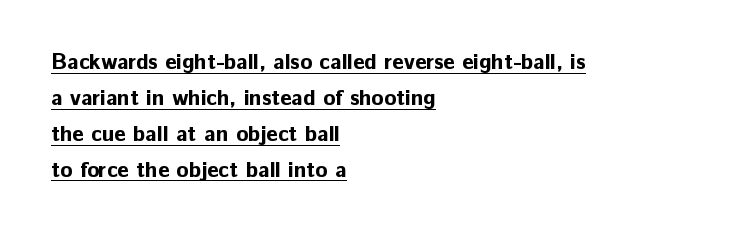
Q: Is the text bold? A: Yes.
Q: Is the text italic (slanted)? A: No, it is upright.
Q: Is the text underlined? A: Yes.
Q: How is the paragraph aligned? A: Left-aligned.
Q: Is the spacing between letters normal or unusually wide? A: Normal.
Q: Is the spacing between lines tight, normal or loose? A: Normal.
